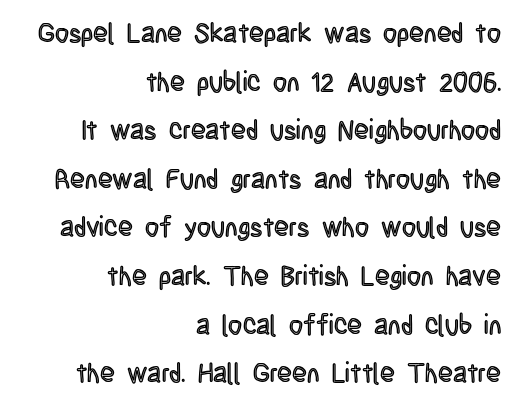
In terms of posture, this sample is upright. The line texture is even and compact thanks to regular tracking. Teacher's note: observe the even right margin — that is flush-right alignment. The specimen omits any rule beneath the text block's lines.
